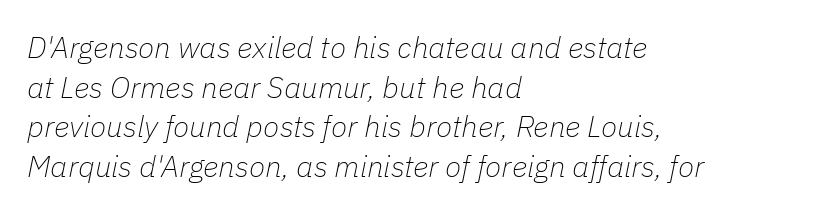
Q: Is the text bold? A: No.
Q: Is the text italic (slanted)? A: Yes, it leans right by about 11 degrees.
Q: Is the text underlined? A: No.
Q: How is the paragraph aligned? A: Left-aligned.
Q: Is the spacing between letters normal or unusually wide? A: Normal.
Q: Is the spacing between lines tight, normal or loose? A: Normal.
Q: Width (condensed, normal, or wide)? A: Normal.
Q: Stroke contrast? A: Low.
Q: x-height? A: Medium.
Q: Monospaced? A: No.
